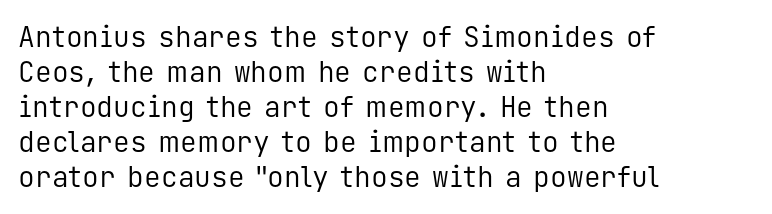
Q: Is the text bold? A: No.
Q: Is the text italic (slanted)? A: No, it is upright.
Q: Is the typeface a serif or a sans-serif typeface? A: Sans-serif.
Q: Is the text underlined? A: No.
Q: How is the paragraph aligned? A: Left-aligned.
Q: Is the spacing between letters normal or unusually wide? A: Normal.
Q: Is the spacing between lines tight, normal or loose? A: Normal.
Q: Width (condensed, normal, or wide)? A: Normal.
Q: Stroke contrast? A: Low.
Q: x-height? A: Medium.
Q: Monospaced? A: Yes.
